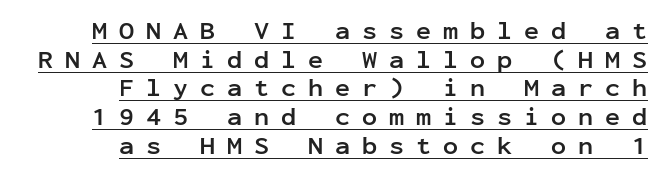
{"italic": "no", "bold": "yes", "underline": "yes", "align": "right", "line_spacing": "tight", "line_spacing_ratio": 1.15, "letter_spacing": "wide", "letter_spacing_em": 0.48, "glyph_px": 25}
